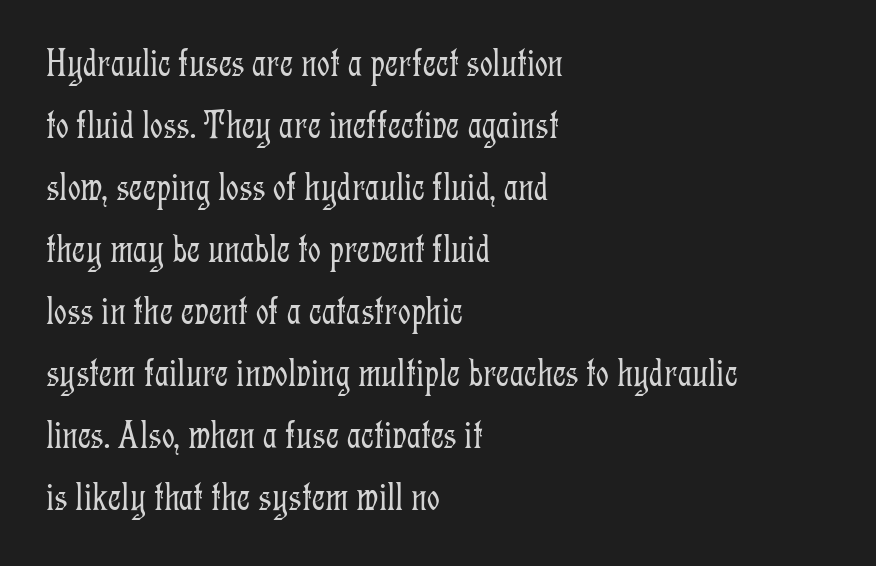
A roman cut, with each character standing at attention. No word sits above an underline. What kind of face is this? One with serifs. Honestly, the row spacing looks completely unremarkable. On a weight scale, this lands at 450 or below. Alignment: flush left.
